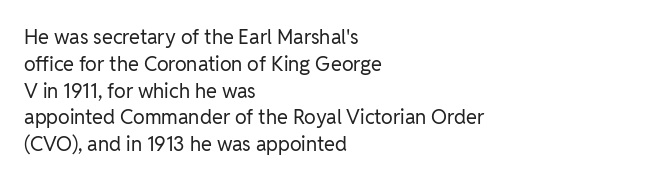
{"italic": "no", "bold": "no", "underline": "no", "align": "left", "line_spacing": "normal", "line_spacing_ratio": 1.34, "letter_spacing": "normal", "letter_spacing_em": 0.0, "glyph_px": 20}
